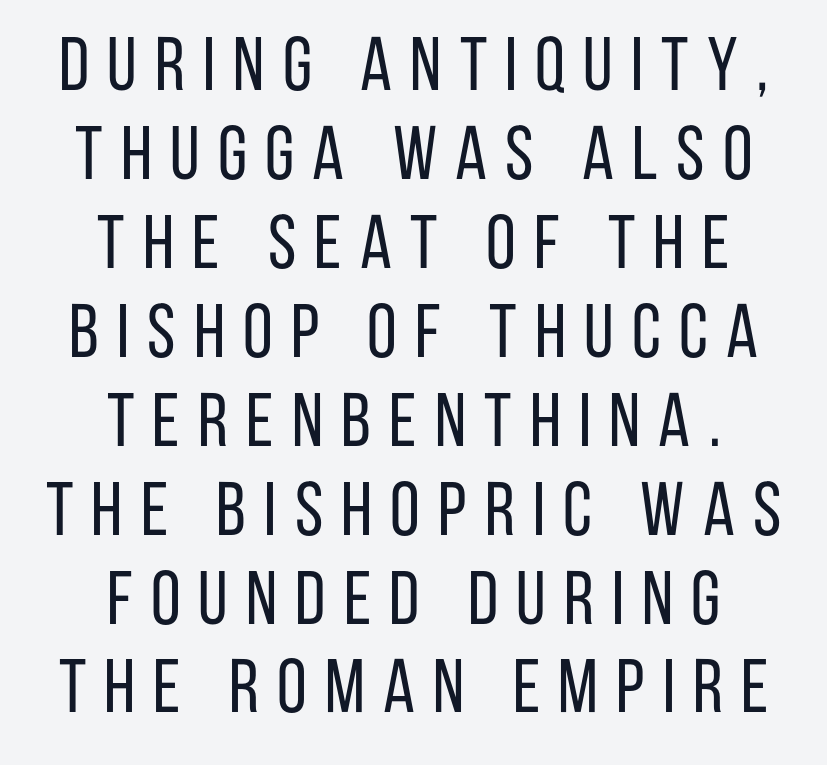
The image shows 76 px regular-weight, condensed sans-serif type, upright; set centered, line spacing 1.17x, unusually wide letter spacing (+0.24 em), not underlined; low stroke contrast and a large x-height.
